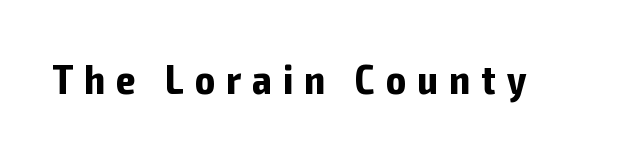
Caption: bold face, heavy strokes. Quick note: underline off. Between one letter and the next there's a generous, obvious gap. The passage shown is typeset with a sans-serif family. If you drew a line through each stem, it would be perfectly vertical.
